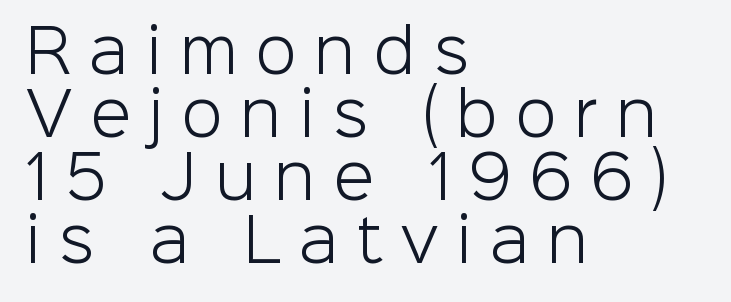
Q: Is the text bold? A: No.
Q: Is the text italic (slanted)? A: No, it is upright.
Q: Is the typeface a serif or a sans-serif typeface? A: Sans-serif.
Q: Is the text underlined? A: No.
Q: How is the paragraph aligned? A: Left-aligned.
Q: Is the spacing between letters normal or unusually wide? A: Unusually wide.
Q: Is the spacing between lines tight, normal or loose? A: Tight.
Q: Width (condensed, normal, or wide)? A: Normal.
Q: Stroke contrast? A: Low.
Q: x-height? A: Medium.
Q: Monospaced? A: No.
